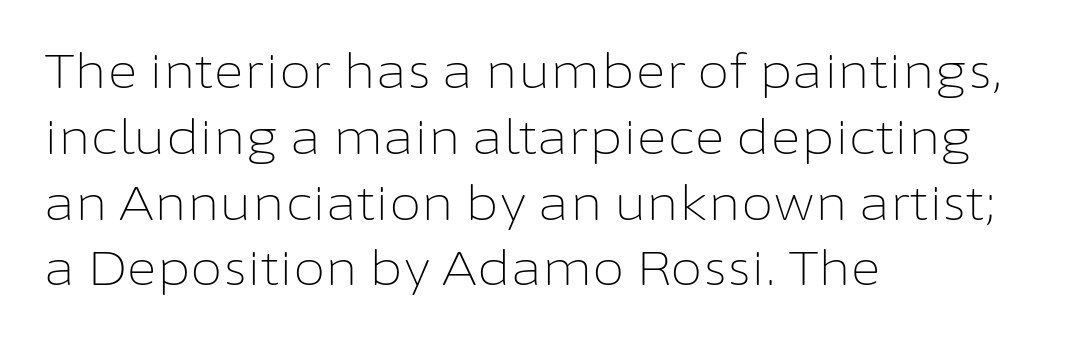
Look at the tracking — it's just the regular setting, nothing added. Compared with a typical body face, this is equally light or lighter still. Vertical strokes here are truly vertical. Proportional: the letters do not fall into vertical columns. Clear beneath every line of the passage.
